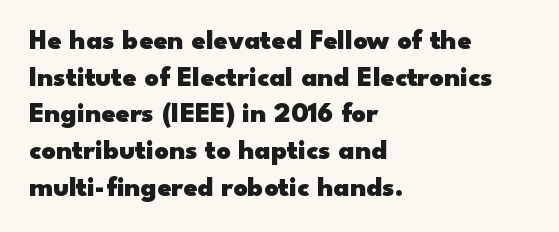
The image shows 28 px heavy, wide sans-serif type, upright; set left-aligned, normal line spacing (1.31x), normal letter spacing, not underlined; low stroke contrast and a small x-height.
